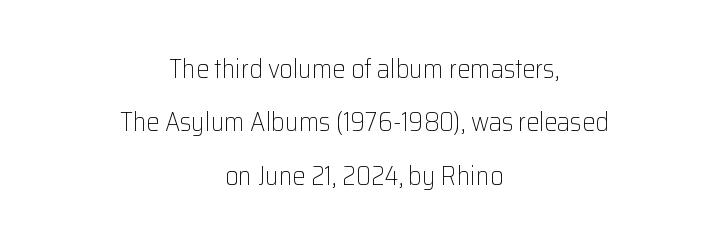
Is there much room between lines? Yes — plenty of vertical air separates them. In terms of posture, this sample is upright. The letterforms sit at book weight or below. Reading down the block, each line starts at a different indent, mirrored at its end. Anything drawn beneath the words? Only blank space.
